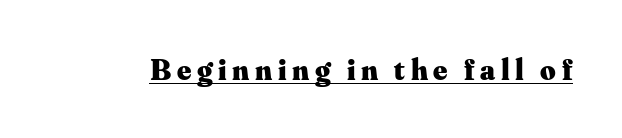
{"serif": "yes", "italic": "no", "bold": "yes", "weight": "heavy", "width": "normal", "stroke_contrast": "medium", "x_height": "small", "monospaced": "no", "underline": "yes", "glyph_px": 30}
